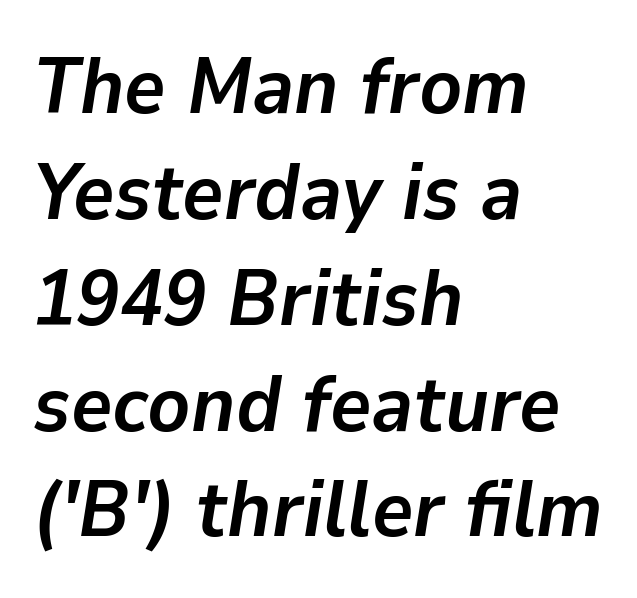
Q: Is the text bold? A: Yes.
Q: Is the text italic (slanted)? A: Yes, it leans right by about 9 degrees.
Q: Is the text underlined? A: No.
Q: How is the paragraph aligned? A: Left-aligned.
Q: Is the spacing between letters normal or unusually wide? A: Normal.
Q: Is the spacing between lines tight, normal or loose? A: Normal.
Q: Width (condensed, normal, or wide)? A: Normal.
Q: Stroke contrast? A: Low.
Q: x-height? A: Medium.
Q: Monospaced? A: No.
